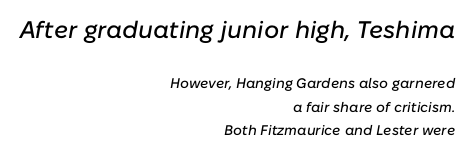
The image shows 24 px text type, italic (leaning right); set right-aligned, normal line spacing (1.67x), normal letter spacing, not underlined; the first (top) block is 1.71x larger.
